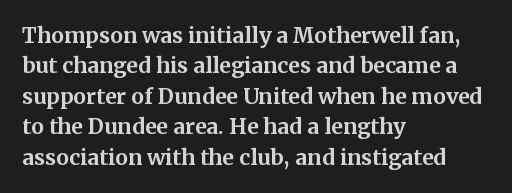
The image shows 21 px bold type, upright; set left-aligned, normal line spacing (1.45x), normal letter spacing, not underlined.
